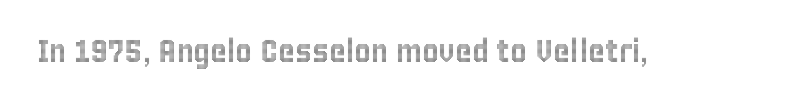
This sample uses an upright cut, with every glyph sitting square on the baseline. Character widths vary here, with narrow letters taking less room than wide ones. Lines of text with bare space underneath. Characters follow at the spacing the type designer built in.
